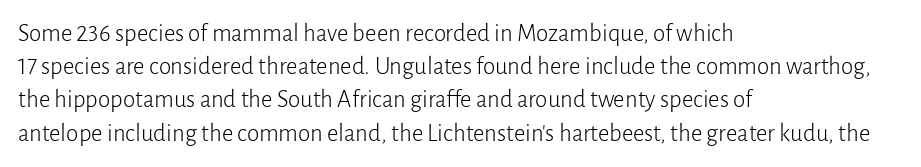
Q: Is the text bold? A: No.
Q: Is the text italic (slanted)? A: No, it is upright.
Q: Is the text underlined? A: No.
Q: How is the paragraph aligned? A: Left-aligned.
Q: Is the spacing between letters normal or unusually wide? A: Normal.
Q: Is the spacing between lines tight, normal or loose? A: Normal.
